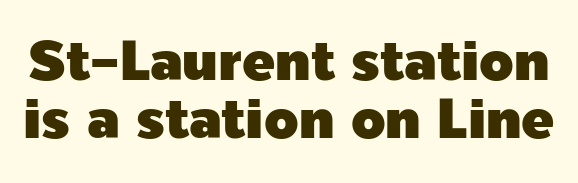
{"serif": "no", "italic": "no", "width": "normal", "x_height": "medium", "monospaced": "no", "underline": "no", "line_spacing": "tight", "line_spacing_ratio": 1.05, "letter_spacing": "normal", "letter_spacing_em": 0.0, "glyph_px": 55}
